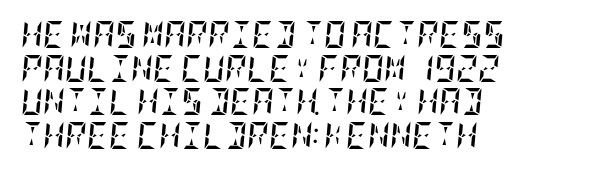
The image shows 27 px bold type, italic (leaning right); set left-aligned, normal line spacing (1.25x), normal letter spacing, not underlined.
